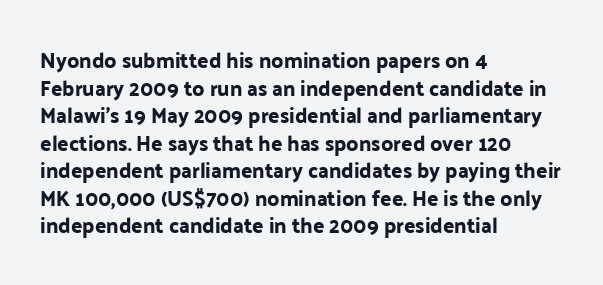
Line starts are locked; line ends wander. Leading matches the norm, producing a regular column. Characters remain perfectly vertical along every line. The area under the type is left untouched. Caption: standard tracking, unaltered.
